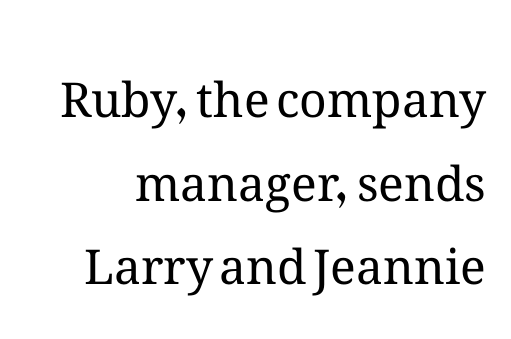
This sample uses an upright cut, with every glyph sitting square on the baseline. The rendering keeps characters at their native spacing. Heft: none added — not bold. The gap between lines stays unmarked. The rendering uses natural spacing where letterforms have individual widths.
